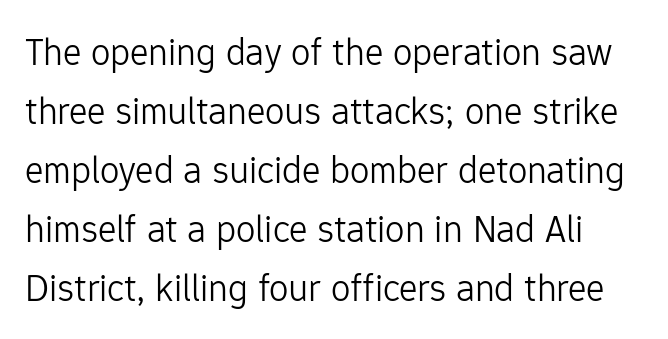
Q: Is the text bold? A: No.
Q: Is the text italic (slanted)? A: No, it is upright.
Q: Is the typeface a serif or a sans-serif typeface? A: Sans-serif.
Q: Is the text underlined? A: No.
Q: Is the spacing between letters normal or unusually wide? A: Normal.
Q: Is the spacing between lines tight, normal or loose? A: Normal.
Q: Width (condensed, normal, or wide)? A: Normal.
Q: Stroke contrast? A: Low.
Q: x-height? A: Medium.
Q: Monospaced? A: No.
